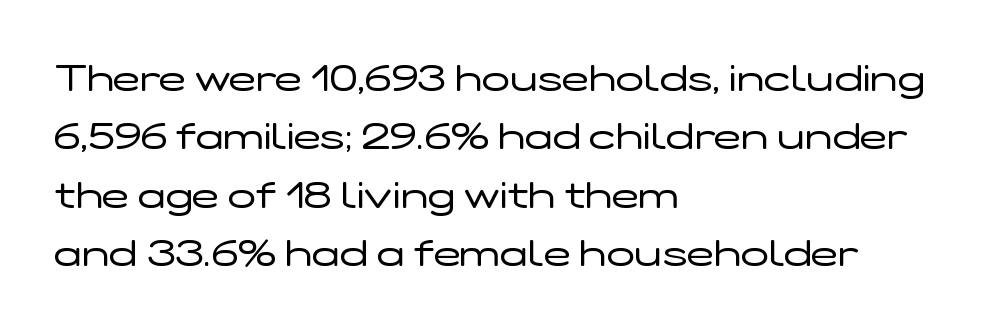
{"serif": "no", "italic": "no", "bold": "no", "weight": "regular", "width": "wide", "stroke_contrast": "low", "x_height": "medium", "monospaced": "no", "underline": "no", "align": "left", "line_spacing": "normal", "line_spacing_ratio": 1.58, "letter_spacing": "normal", "letter_spacing_em": 0.0, "glyph_px": 37}
